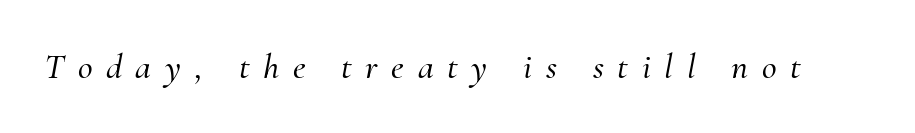
Q: Is the text italic (slanted)? A: Yes, it leans right by about 10 degrees.
Q: Is the typeface a serif or a sans-serif typeface? A: Serif.
Q: Is the text underlined? A: No.
Q: Is the spacing between letters normal or unusually wide? A: Unusually wide.
Q: Width (condensed, normal, or wide)? A: Normal.
Q: Stroke contrast? A: Medium.
Q: x-height? A: Small.
Q: Monospaced? A: No.
